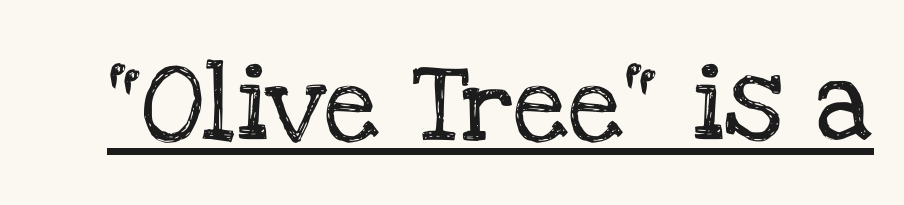
The image shows 78 px serif type, upright; set normal letter spacing, underlined; low stroke contrast and a large x-height.
